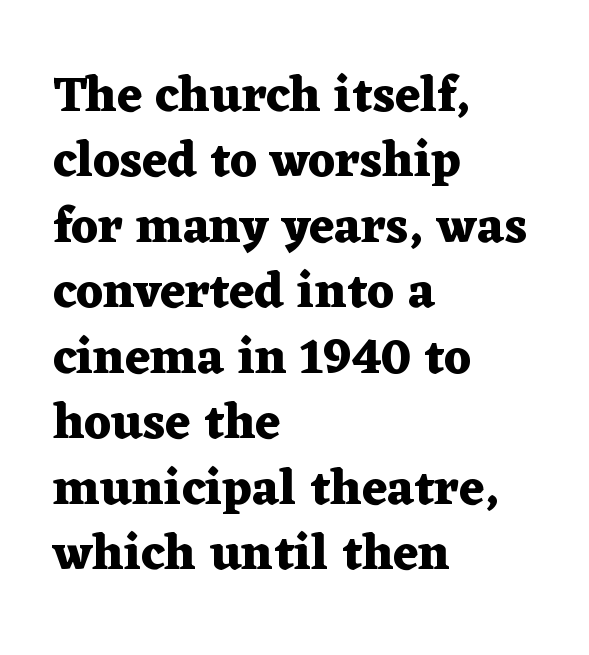
The image shows 50 px heavy, wide serif type, upright; set left-aligned, normal line spacing (1.31x), normal letter spacing, not underlined; medium stroke contrast and a medium x-height.
